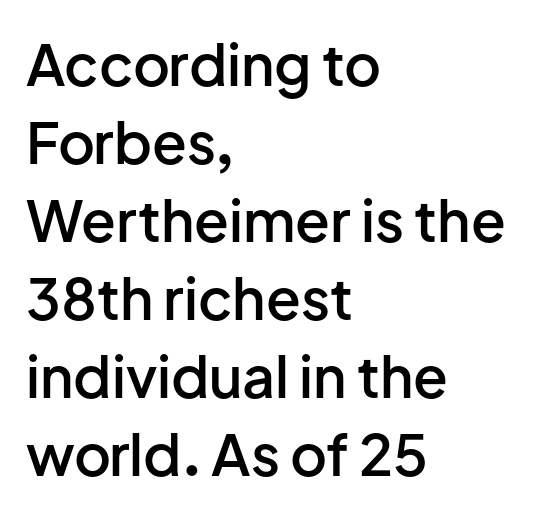
{"serif": "no", "italic": "no", "bold": "semi", "weight": "semibold", "width": "normal", "stroke_contrast": "low", "x_height": "medium", "monospaced": "no", "underline": "no", "align": "left", "line_spacing": "normal", "line_spacing_ratio": 1.37, "letter_spacing": "normal", "letter_spacing_em": 0.0, "glyph_px": 57}
